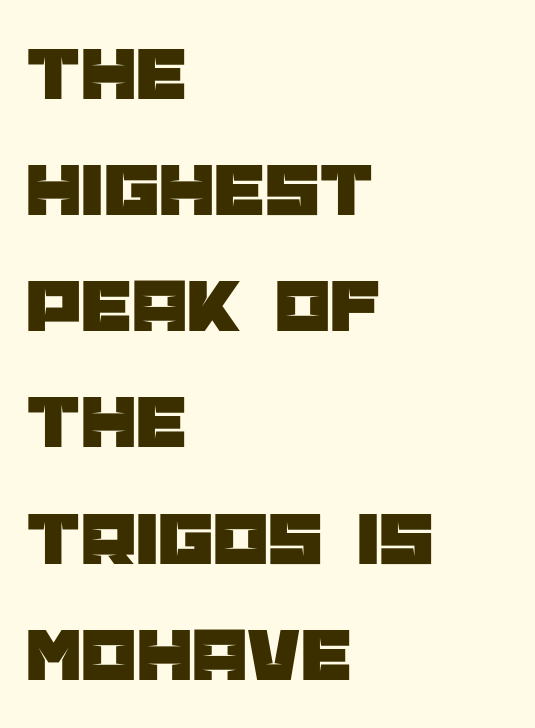
Descender tails drop into unmarked territory. In CSS terms this would be text-align: left. Each letter keeps its own natural width here, so spacing adapts to shape. The rows are spaced the way most documents space them. Every stem runs plumb, perpendicular to the baseline. Is this a sans? Yes — the strokes have no serifs.
